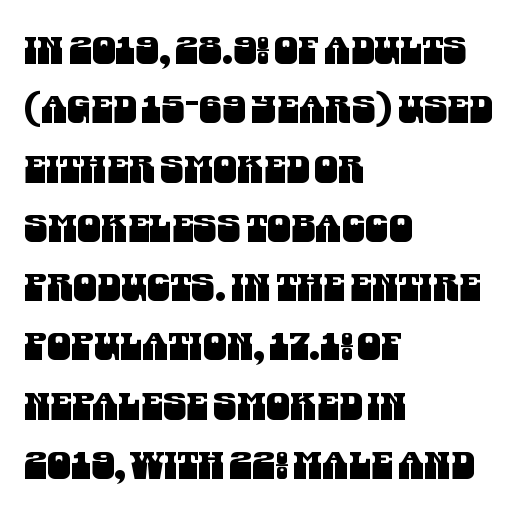
{"serif": "no", "width": "condensed", "stroke_contrast": "medium", "x_height": "large", "monospaced": "no", "underline": "no", "align": "left", "line_spacing": "normal", "line_spacing_ratio": 1.56, "letter_spacing": "normal", "letter_spacing_em": 0.0, "glyph_px": 38}
